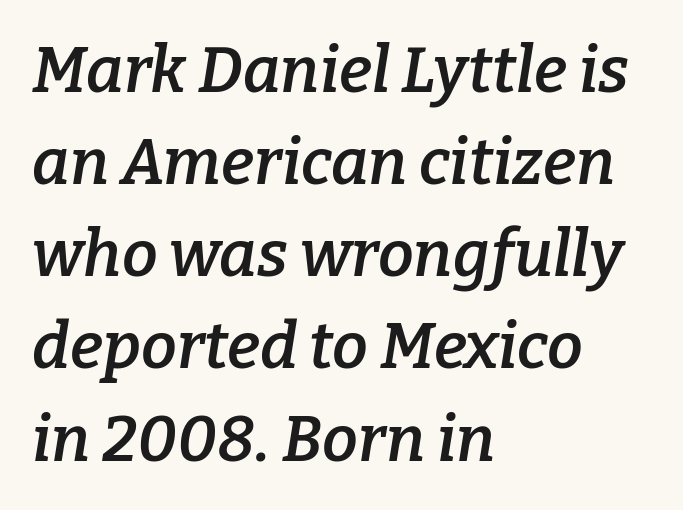
The image shows 64 px semibold serif type, italic (leaning right); set left-aligned, normal line spacing (1.44x), normal letter spacing, not underlined; low stroke contrast and a medium x-height.
